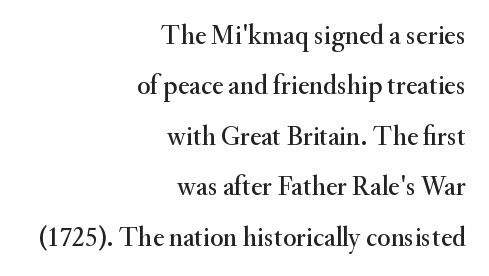
Q: Is the text italic (slanted)? A: No, it is upright.
Q: Is the text underlined? A: No.
Q: How is the paragraph aligned? A: Right-aligned.
Q: Is the spacing between letters normal or unusually wide? A: Normal.
